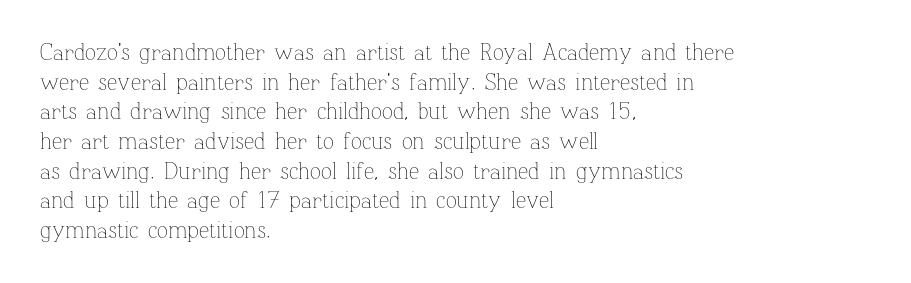
Q: Is the text bold? A: No.
Q: Is the text italic (slanted)? A: No, it is upright.
Q: Is the text underlined? A: No.
Q: How is the paragraph aligned? A: Left-aligned.
Q: Is the spacing between letters normal or unusually wide? A: Normal.
Q: Is the spacing between lines tight, normal or loose? A: Normal.
